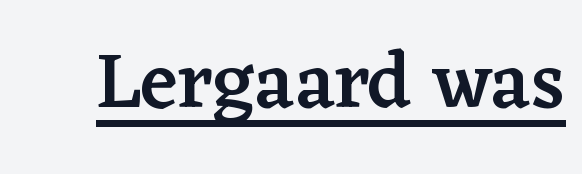
The face used here is seriffed, in the tradition of book romans. Students, this is semibold: more ink than regular, less than bold. Posture: upright roman. Do the characters align in a grid? No, the font is proportional. Short note: letters normally spaced. Emphasis is given by a line drawn under the lettering.
